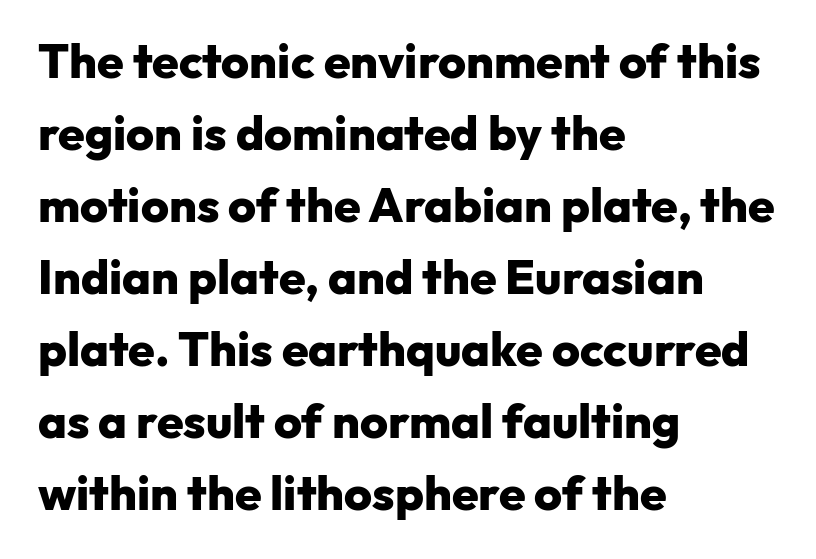
A bare baseline throughout the passage. Observe the ordinary spacing: letters are neighbours, not strangers. No feet cap the strokes, marking this as sans-serif type. Posture: upright roman. Regular leading. Note the varied advance widths — an 'i' is clearly narrower than an 'm'.
